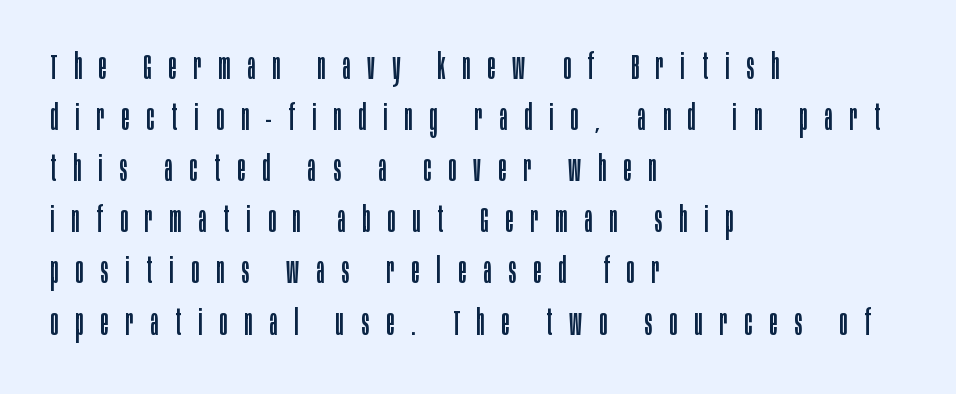
The image shows 36 px regular-weight, condensed sans-serif type, upright; set left-aligned, normal line spacing (1.42x), unusually wide letter spacing (+0.48 em), not underlined; low stroke contrast and a large x-height.
